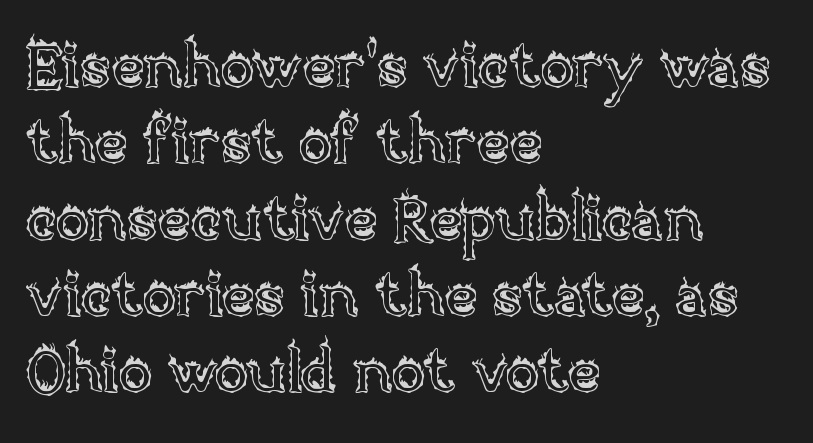
Q: Is the text italic (slanted)? A: No, it is upright.
Q: Is the text underlined? A: No.
Q: How is the paragraph aligned? A: Left-aligned.
Q: Is the spacing between letters normal or unusually wide? A: Normal.
Q: Width (condensed, normal, or wide)? A: Normal.
Q: x-height? A: Large.
Q: Monospaced? A: No.
